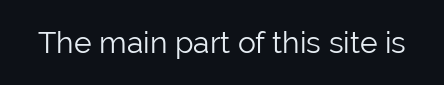
{"serif": "no", "italic": "no", "bold": "no", "weight": "light", "width": "normal", "stroke_contrast": "low", "x_height": "medium", "monospaced": "no", "underline": "no", "letter_spacing": "normal", "letter_spacing_em": 0.0, "glyph_px": 30}
